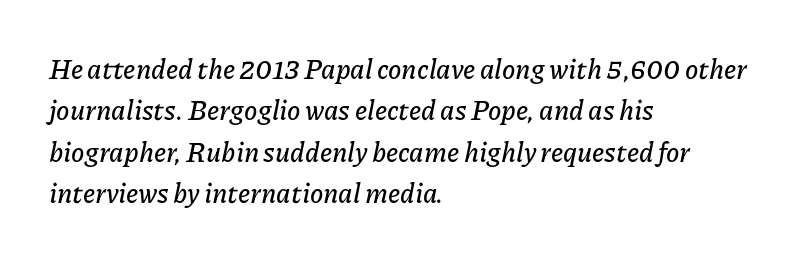
Vertically, the passage feels balanced, rows spaced as you'd expect. Has an underline been added? It has not. The passage shown has conventional tracking throughout. Posture: slanted.
